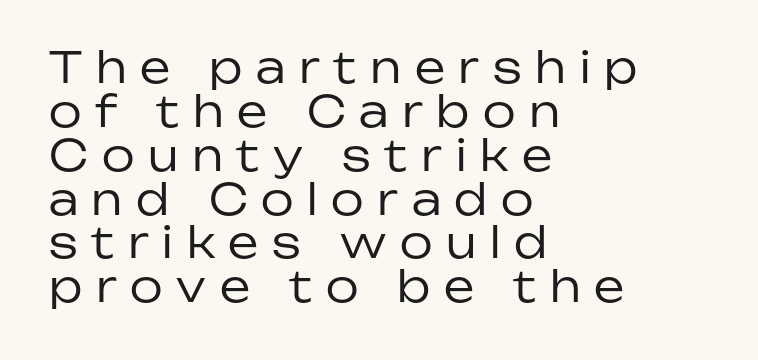
{"serif": "no", "italic": "no", "bold": "no", "weight": "regular", "width": "normal", "stroke_contrast": "low", "x_height": "medium", "monospaced": "no", "underline": "no", "align": "left", "line_spacing": "tight", "line_spacing_ratio": 1.02, "letter_spacing": "wide", "letter_spacing_em": 0.32, "glyph_px": 43}
